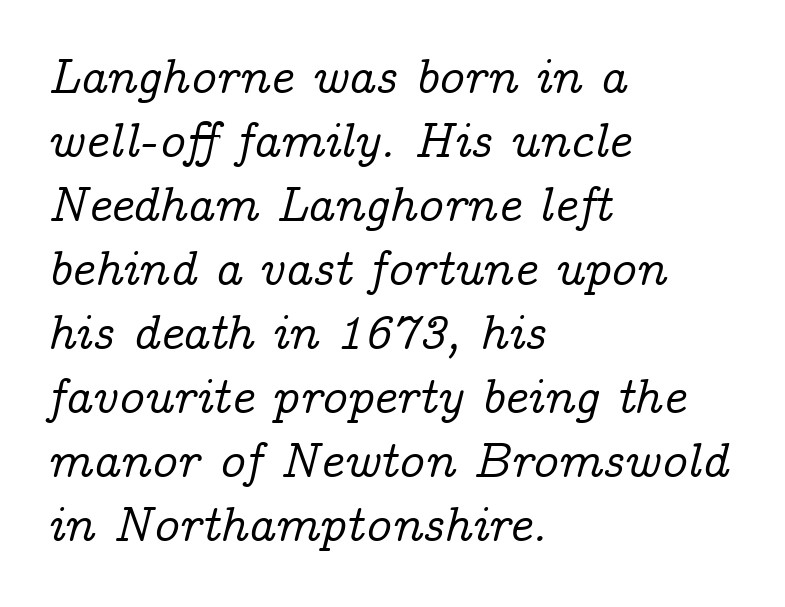
Q: Is the text italic (slanted)? A: Yes, it leans right by about 14 degrees.
Q: Is the typeface a serif or a sans-serif typeface? A: Serif.
Q: Is the text underlined? A: No.
Q: How is the paragraph aligned? A: Left-aligned.
Q: Is the spacing between letters normal or unusually wide? A: Normal.
Q: Is the spacing between lines tight, normal or loose? A: Normal.
Q: Width (condensed, normal, or wide)? A: Normal.
Q: Stroke contrast? A: Low.
Q: x-height? A: Medium.
Q: Monospaced? A: No.
